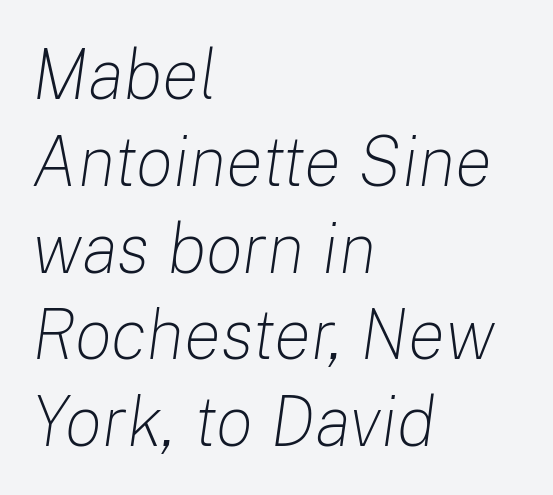
The image shows 70 px light type, italic (leaning right); set left-aligned, line spacing 1.24x, normal letter spacing, not underlined; low stroke contrast and a medium x-height.
